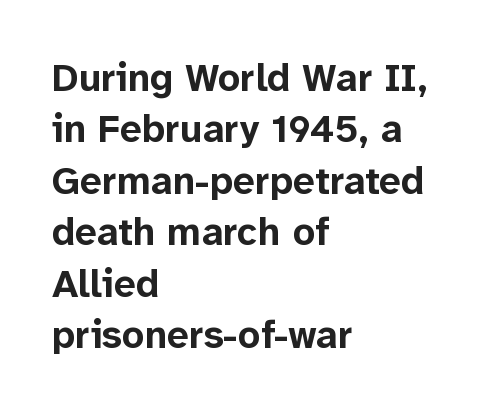
The image shows 39 px bold sans-serif type, upright; set left-aligned, normal line spacing (1.32x), normal letter spacing, not underlined; low stroke contrast and a medium x-height.
